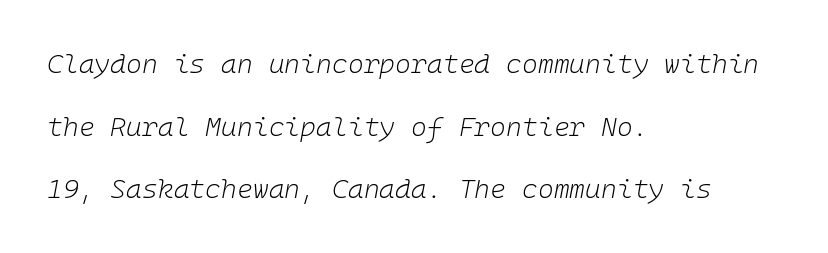
Q: Is the text bold? A: No.
Q: Is the text italic (slanted)? A: Yes, it leans right by about 10 degrees.
Q: Is the text underlined? A: No.
Q: How is the paragraph aligned? A: Left-aligned.
Q: Is the spacing between letters normal or unusually wide? A: Normal.
Q: Is the spacing between lines tight, normal or loose? A: Loose.
